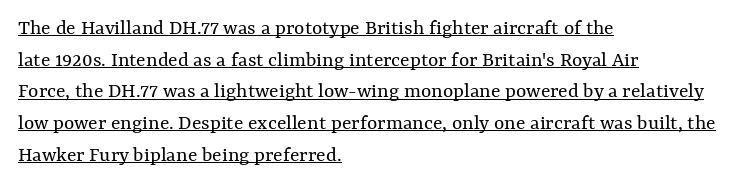
All the whitespace from short lines collects on the right. The font's upright variant was chosen for this text. Observe the ordinary spacing: letters are neighbours, not strangers. This reads as an unemphasized weight, regular at the heaviest.
